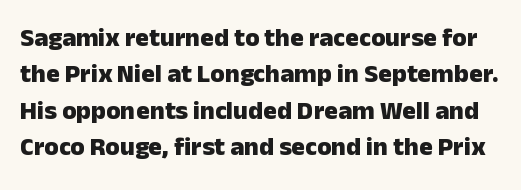
The image shows 26 px bold type, upright; set normal line spacing (1.4x), normal letter spacing, not underlined.
